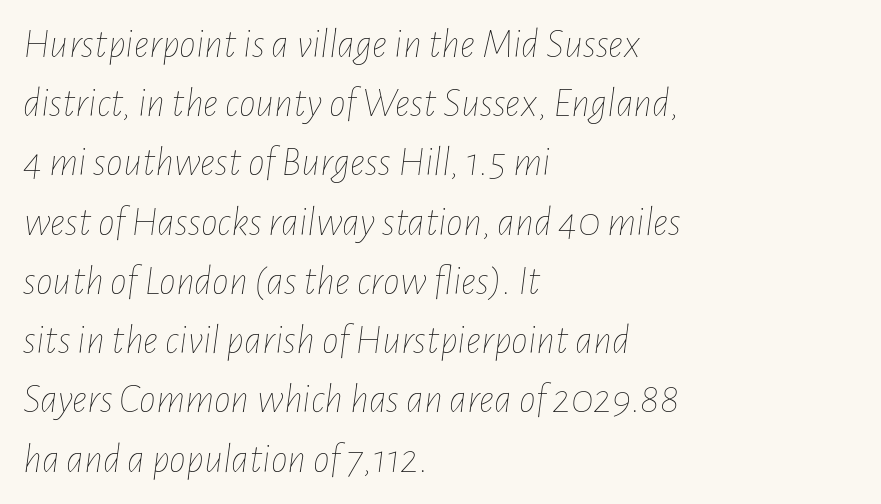
Q: Is the text bold? A: No.
Q: Is the text italic (slanted)? A: Yes, it leans right by about 7 degrees.
Q: Is the text underlined? A: No.
Q: How is the paragraph aligned? A: Left-aligned.
Q: Is the spacing between letters normal or unusually wide? A: Normal.
Q: Is the spacing between lines tight, normal or loose? A: Normal.
Q: Width (condensed, normal, or wide)? A: Condensed.
Q: Stroke contrast? A: Low.
Q: x-height? A: Medium.
Q: Monospaced? A: No.
